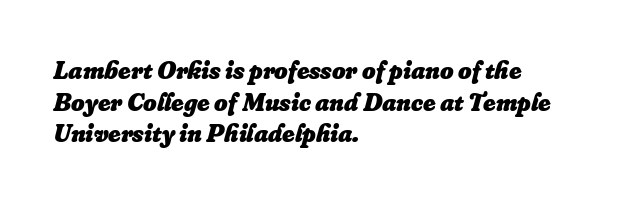
The image shows 26 px bold type, italic (leaning right); set left-aligned, line spacing 1.22x, normal letter spacing, not underlined.
